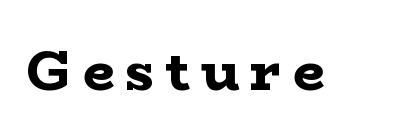
The image shows 56 px bold, wide serif type, upright; set unusually wide letter spacing (+0.2 em), not underlined; low stroke contrast and a medium x-height.
